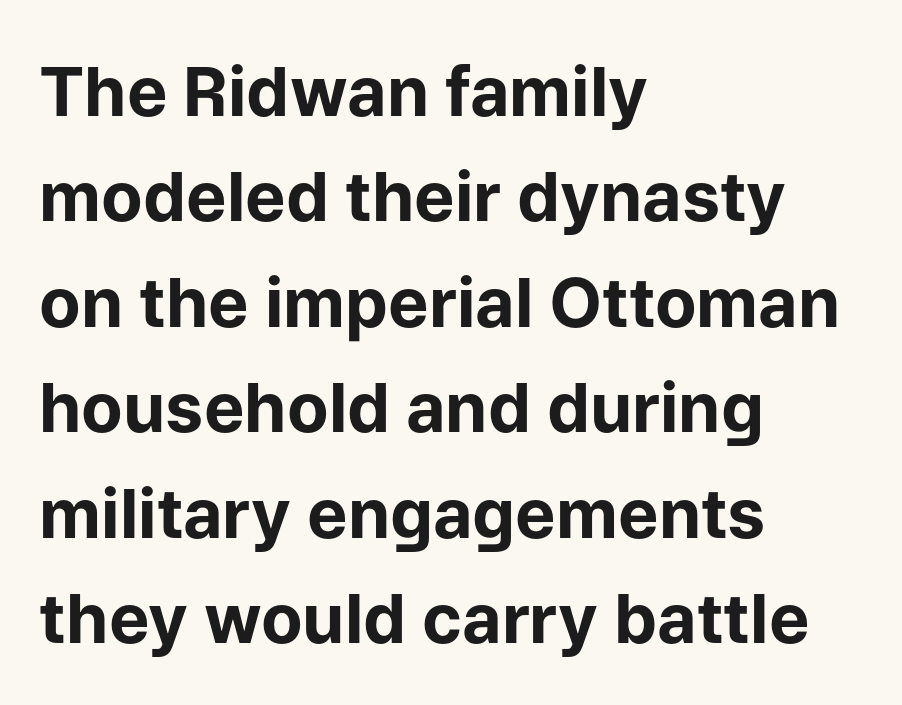
Heavy, bold letterforms. Which margin do the lines hug? The left one — the right edge is uneven. A typesetter would call this leading conventional body-copy spacing. Honestly, there is no underline to notice here at all.
